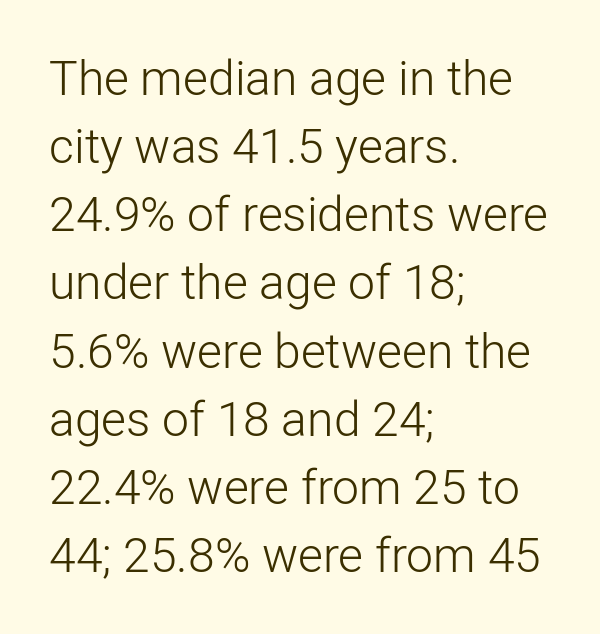
The passage is arranged the way most books set body copy — flush left. Decoration check: the copy has no underline. The axis of the letterforms is exactly vertical. The characters are drawn with everyday or finer stroke widths. The designer went with a sans here, leaving each stem footless.
